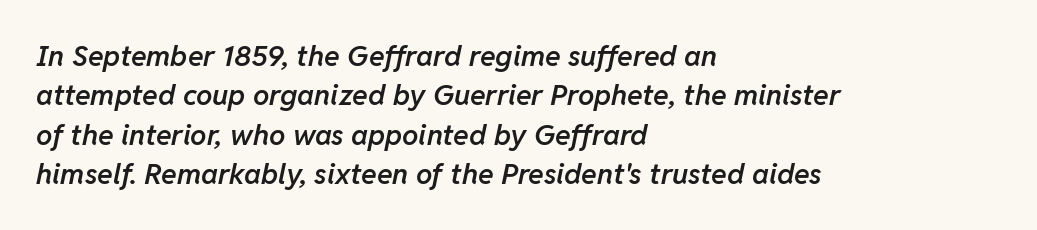
Italic: yes, the glyphs are oblique. Interline gaps are of average width in this sample. The glyphs have the mass of a demibold cut, below bold. Letter spacing: default. A typesetter would call this proportional, since set widths differ per character. Every row of glyphs begins at an identical x-position on the left.
